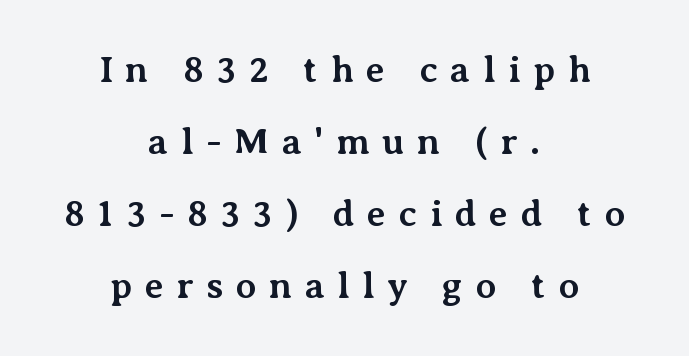
The image shows 37 px bold serif type, upright; set centered, loose line spacing (1.95x), unusually wide letter spacing (+0.34 em), not underlined; medium stroke contrast and a medium x-height.
